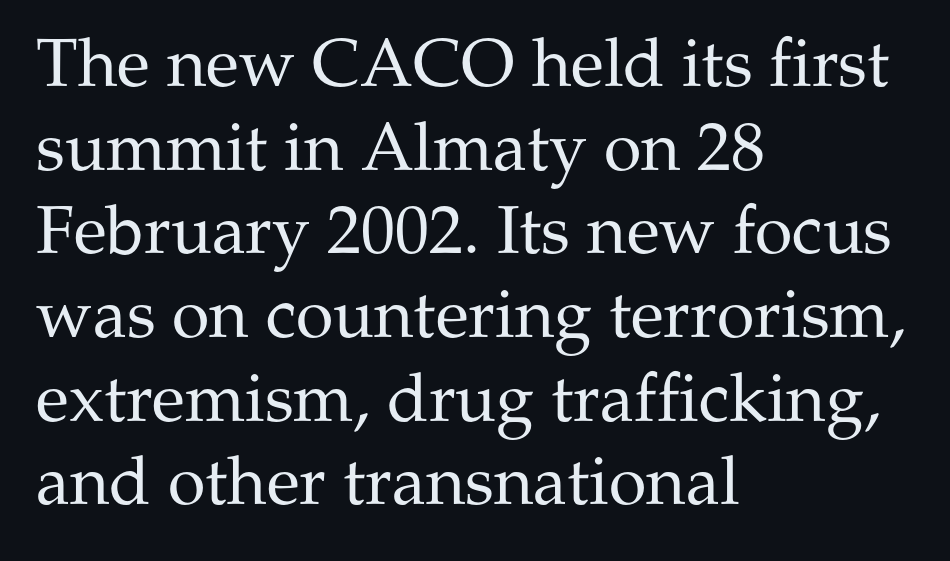
Q: Is the text bold? A: No.
Q: Is the text italic (slanted)? A: No, it is upright.
Q: Is the typeface a serif or a sans-serif typeface? A: Serif.
Q: Is the text underlined? A: No.
Q: How is the paragraph aligned? A: Left-aligned.
Q: Is the spacing between letters normal or unusually wide? A: Normal.
Q: Width (condensed, normal, or wide)? A: Normal.
Q: Stroke contrast? A: Medium.
Q: x-height? A: Medium.
Q: Monospaced? A: No.
